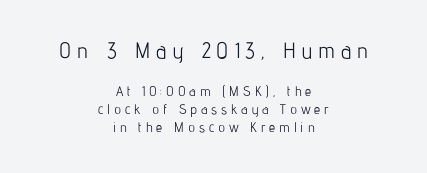
{"italic": "no", "bold": "no", "underline": "no", "align": "center", "line_spacing": "normal", "line_spacing_ratio": 1.29, "letter_spacing": "wide", "letter_spacing_em": 0.28, "larger_block": "first", "size_ratio": 1.57, "glyph_px": 22}
